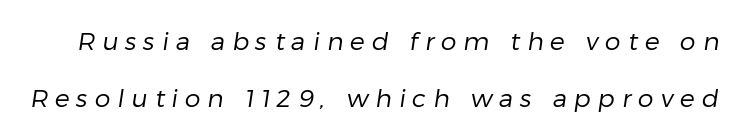
The block of text is sparse from top to bottom, with ample space between rows. Descender tails drop into unmarked territory. This reads as an unemphasized weight, regular at the heaviest. What stands out about the letter spacing? Its width — letters are far apart.
